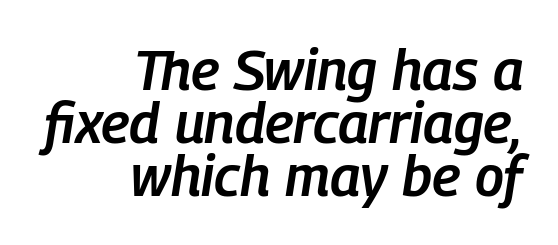
{"italic": "yes", "lean": "right", "slant_degrees": 9, "bold": "semi", "weight": "semibold", "width": "condensed", "stroke_contrast": "low", "x_height": "medium", "monospaced": "no", "underline": "no", "align": "right", "line_spacing": "tight", "line_spacing_ratio": 0.95, "letter_spacing": "normal", "letter_spacing_em": 0.0, "glyph_px": 56}
